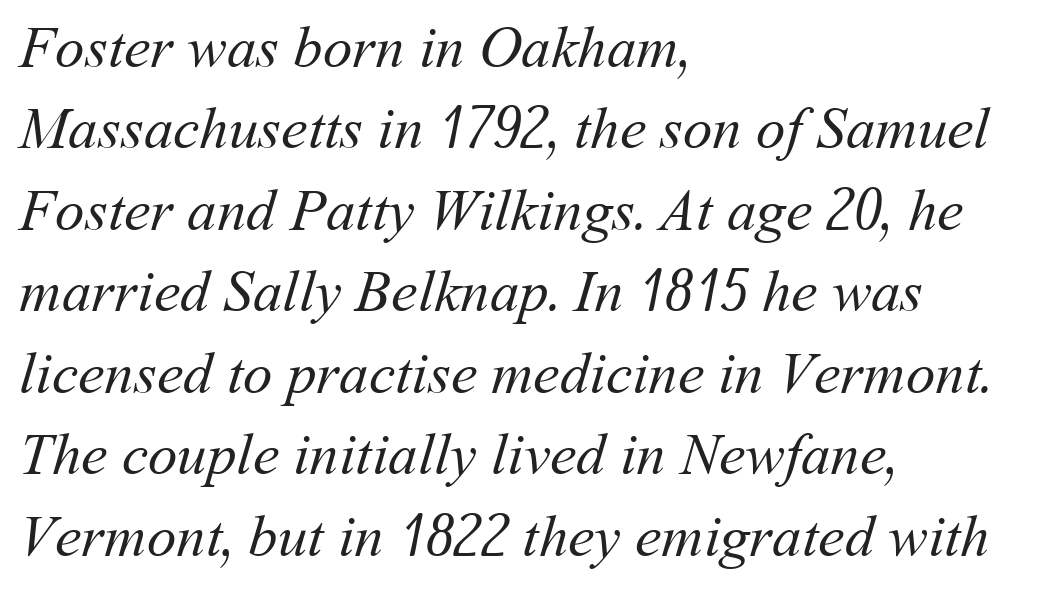
The image shows 59 px regular-weight type; set left-aligned, normal line spacing (1.38x), normal letter spacing, not underlined; medium stroke contrast and a medium x-height.
